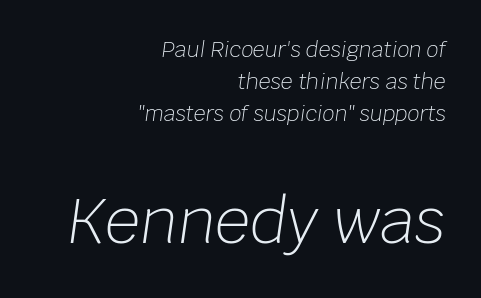
Q: Is the text bold? A: No.
Q: Is the text italic (slanted)? A: Yes, it leans right by about 8 degrees.
Q: Is the text underlined? A: No.
Q: How is the paragraph aligned? A: Right-aligned.
Q: Is the spacing between letters normal or unusually wide? A: Normal.
Q: Is the spacing between lines tight, normal or loose? A: Normal.
Q: Which block of text is set in a larger size, the first (top) or the second (bottom)? A: The second (bottom) one.
Q: Width (condensed, normal, or wide)? A: Normal.
Q: Stroke contrast? A: Low.
Q: x-height? A: Large.
Q: Monospaced? A: No.
